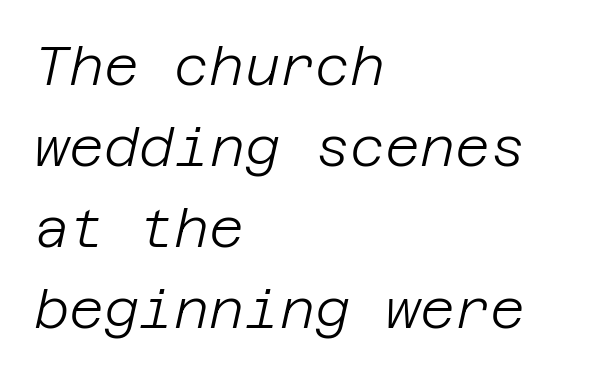
Bold? No — there's no thickening of the strokes. Each word holds together tightly as a unit, with standard inter-letter gaps. This rendering uses left alignment, leaving the right contour irregular. Vertical spacing — default.
